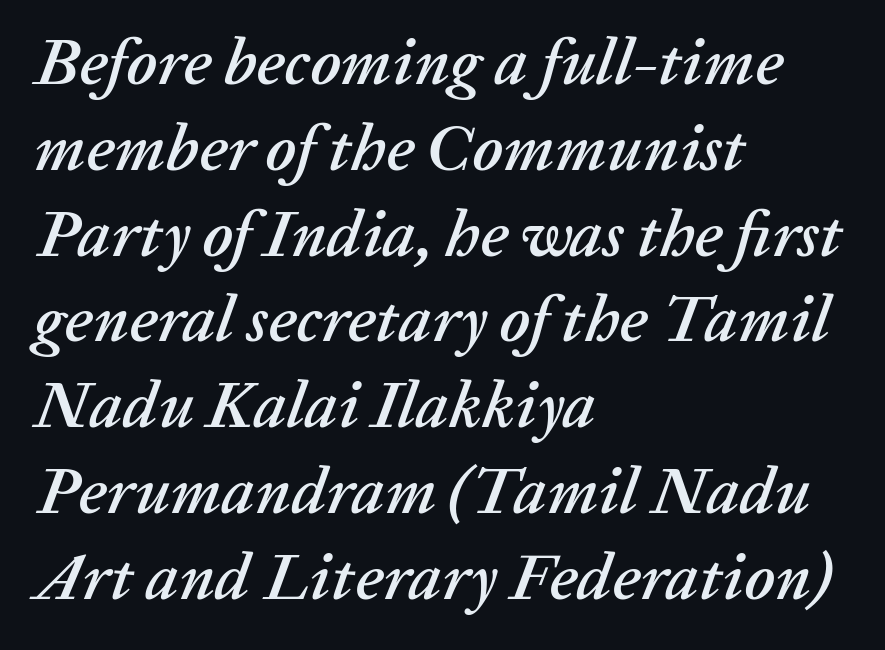
Q: Is the text italic (slanted)? A: Yes, it leans right by about 20 degrees.
Q: Is the text underlined? A: No.
Q: How is the paragraph aligned? A: Left-aligned.
Q: Is the spacing between letters normal or unusually wide? A: Normal.
Q: Is the spacing between lines tight, normal or loose? A: Normal.
Q: Width (condensed, normal, or wide)? A: Normal.
Q: Stroke contrast? A: Low.
Q: x-height? A: Medium.
Q: Monospaced? A: No.
